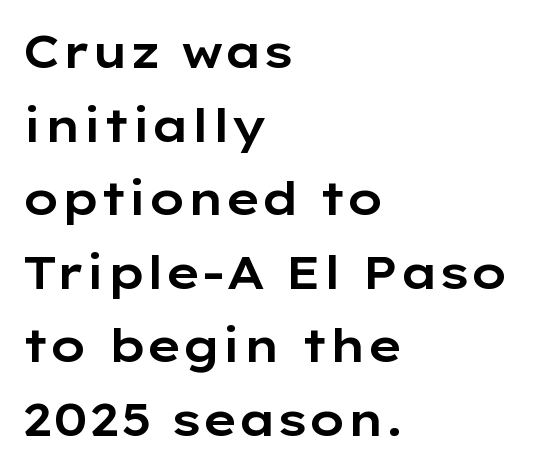
{"serif": "no", "italic": "no", "width": "wide", "stroke_contrast": "low", "x_height": "medium", "monospaced": "no", "underline": "no", "align": "left", "line_spacing": "normal", "line_spacing_ratio": 1.6, "letter_spacing": "normal", "letter_spacing_em": 0.0, "glyph_px": 46}
